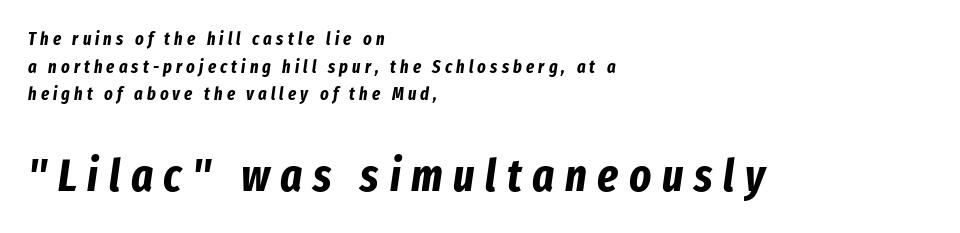
The image shows 46 px bold, condensed type, italic (leaning right); set left-aligned, normal line spacing (1.53x), unusually wide letter spacing (+0.23 em), not underlined; the second (bottom) block is 2.56x larger; low stroke contrast and a medium x-height.
